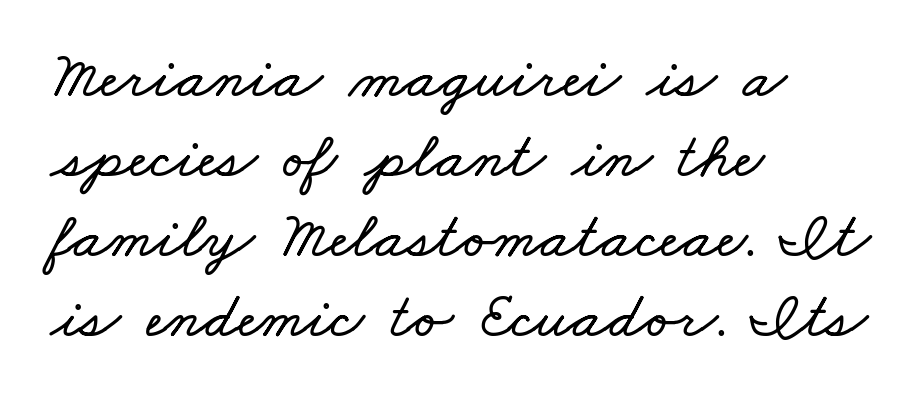
Q: Is the text underlined? A: No.
Q: How is the paragraph aligned? A: Left-aligned.
Q: Is the spacing between letters normal or unusually wide? A: Normal.
Q: Width (condensed, normal, or wide)? A: Wide.
Q: Stroke contrast? A: Low.
Q: x-height? A: Small.
Q: Monospaced? A: No.
